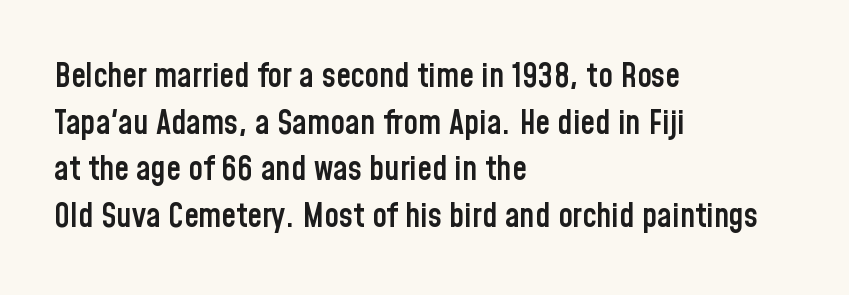
Q: Is the text bold? A: Semi-bold.
Q: Is the text italic (slanted)? A: No, it is upright.
Q: Is the typeface a serif or a sans-serif typeface? A: Sans-serif.
Q: Is the text underlined? A: No.
Q: How is the paragraph aligned? A: Left-aligned.
Q: Is the spacing between letters normal or unusually wide? A: Normal.
Q: Is the spacing between lines tight, normal or loose? A: Normal.
Q: Width (condensed, normal, or wide)? A: Condensed.
Q: Stroke contrast? A: Low.
Q: x-height? A: Medium.
Q: Monospaced? A: No.
